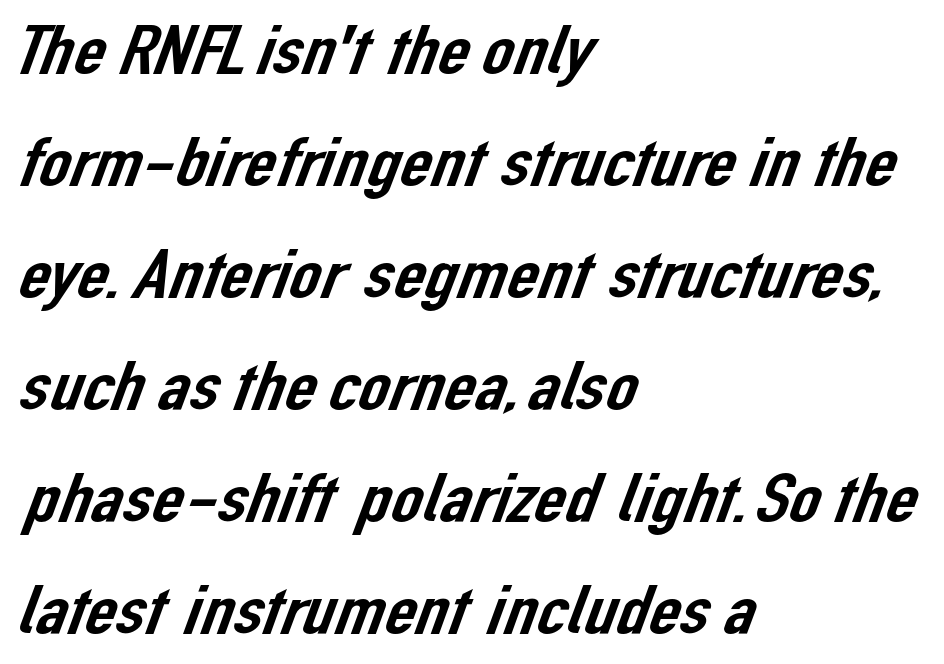
{"serif": "no", "width": "normal", "stroke_contrast": "low", "x_height": "medium", "monospaced": "no", "underline": "no", "align": "left", "line_spacing": "normal", "line_spacing_ratio": 1.6, "letter_spacing": "normal", "letter_spacing_em": 0.0, "glyph_px": 70}
